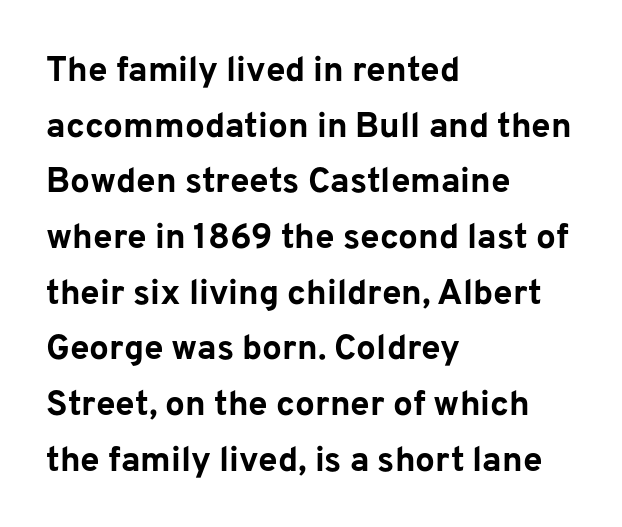
The image shows 35 px bold sans-serif type, upright; set left-aligned, normal line spacing (1.59x), normal letter spacing, not underlined; low stroke contrast and a medium x-height.
